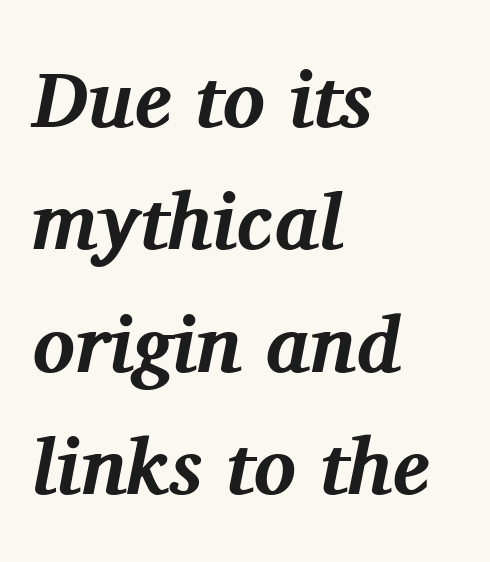
Q: Is the text bold? A: Yes.
Q: Is the text italic (slanted)? A: Yes, it leans right by about 11 degrees.
Q: Is the typeface a serif or a sans-serif typeface? A: Serif.
Q: Is the text underlined? A: No.
Q: How is the paragraph aligned? A: Left-aligned.
Q: Is the spacing between letters normal or unusually wide? A: Normal.
Q: Is the spacing between lines tight, normal or loose? A: Normal.
Q: Width (condensed, normal, or wide)? A: Normal.
Q: Stroke contrast? A: Medium.
Q: x-height? A: Medium.
Q: Monospaced? A: No.
